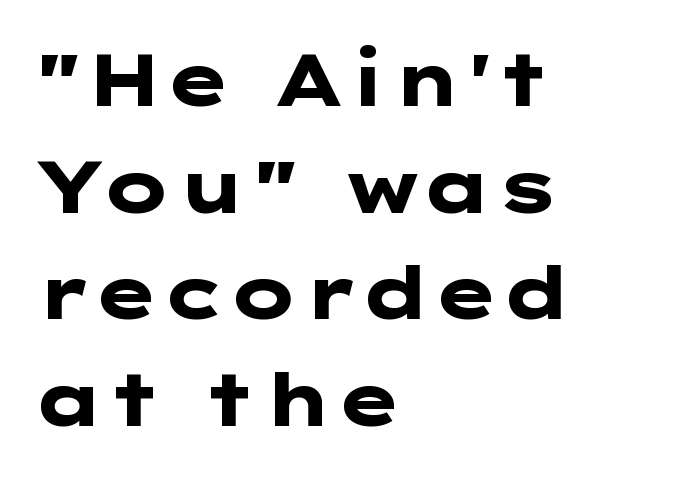
In terms of letterform style, serifs are entirely absent. Visually the block forms a straight wall on the left and a jagged coastline on the right. A typesetter would mark this as roman, not italic. The characters look thick and weighty, a clear bold.
